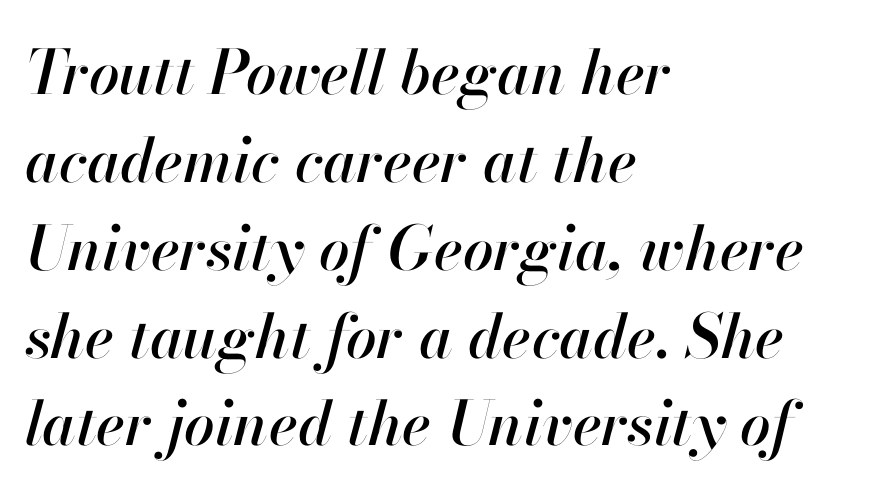
Is there much room between lines? A standard amount, neither cramped nor airy. Would a proofreader flag this as italicized? Yes. Anything drawn beneath the words? Only blank space. Note the varied advance widths — an 'i' is clearly narrower than an 'm'. All the whitespace from short lines collects on the right.
